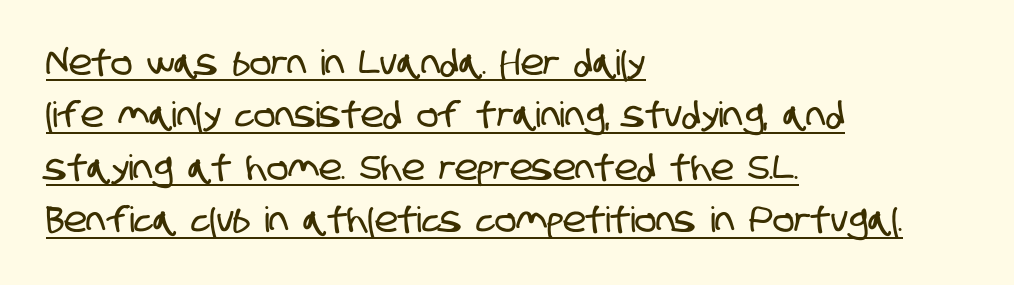
{"serif": "no", "width": "condensed", "stroke_contrast": "low", "x_height": "large", "monospaced": "no", "underline": "yes", "align": "left", "line_spacing": "normal", "line_spacing_ratio": 1.5, "letter_spacing": "normal", "letter_spacing_em": 0.0, "glyph_px": 35}
